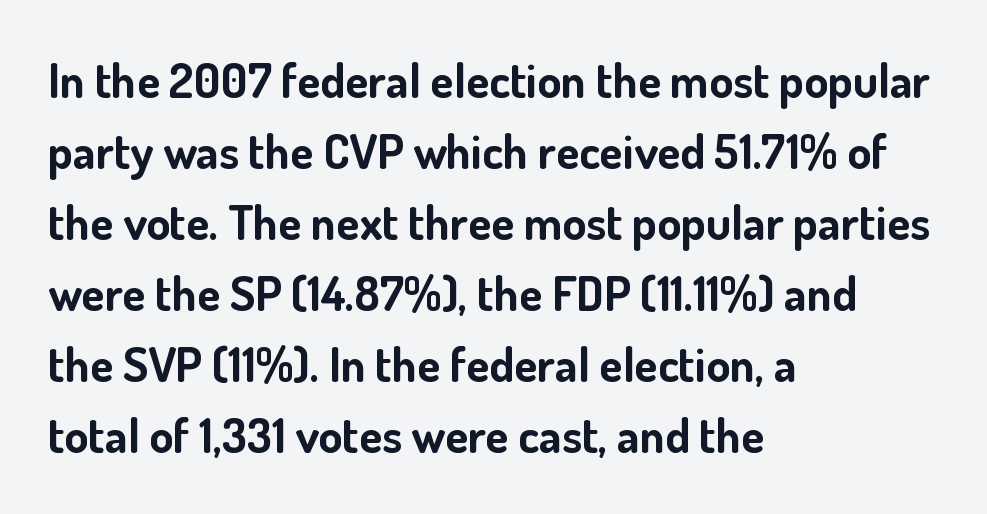
Bare-footed words on every line. Short note: letters normally spaced. The designer went with a sans here, leaving each stem footless. The setting favours the left margin, as ordinary paragraphs usually do. You could not count columns in this text — the font is proportionally spaced. This block has exactly the height ordinary leading produces.
